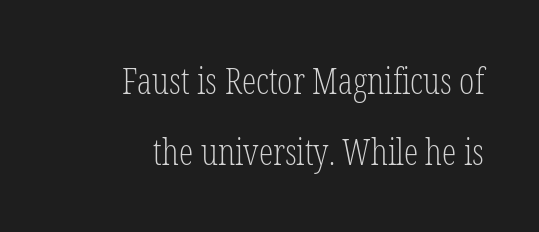
Are there feet on the stems? There are — it's a serif. The type is set solid horizontally, with unmodified tracking. Here the designer chose a conventional face with non-uniform glyph widths. Nope, not italic — everything's standing straight. Leading: increased. Layout note: lines flush right.
